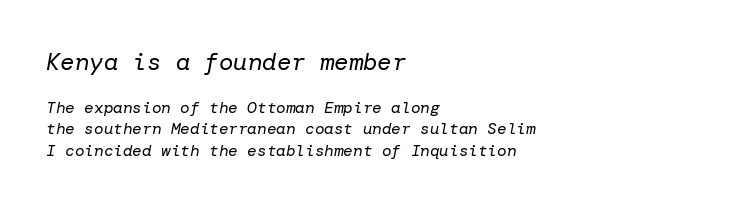
The image shows 24 px text type, italic (leaning right); set left-aligned, normal line spacing (1.33x), normal letter spacing, not underlined; the first (top) block is 1.5x larger.
